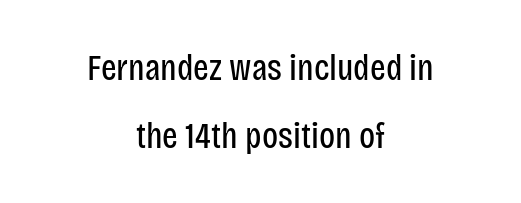
Q: Is the text bold? A: No.
Q: Is the text italic (slanted)? A: No, it is upright.
Q: Is the typeface a serif or a sans-serif typeface? A: Sans-serif.
Q: Is the text underlined? A: No.
Q: How is the paragraph aligned? A: Centered.
Q: Is the spacing between letters normal or unusually wide? A: Normal.
Q: Width (condensed, normal, or wide)? A: Condensed.
Q: Stroke contrast? A: Low.
Q: x-height? A: Large.
Q: Monospaced? A: No.
